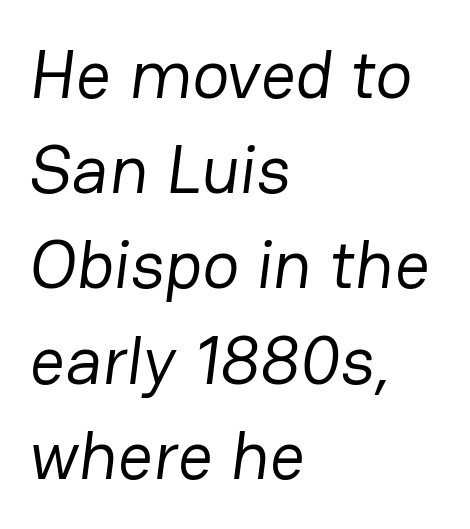
Line starts are locked; line ends wander. The glyphs are unaccompanied by any horizontal stroke below them. Successive baselines arrive at the customary interval. You can tell from the bare stems that sans-serif type was used.
